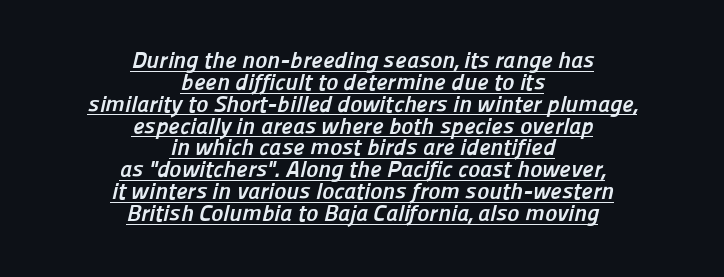
The image shows 23 px bold type; set centered, tight line spacing (0.95x), normal letter spacing, underlined.
